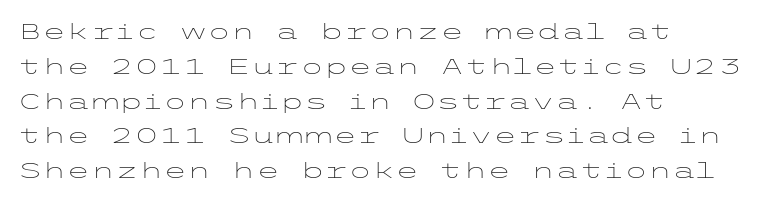
{"italic": "no", "bold": "no", "underline": "no", "align": "left", "line_spacing": "normal", "line_spacing_ratio": 1.58, "letter_spacing": "normal", "letter_spacing_em": 0.0, "glyph_px": 22}
